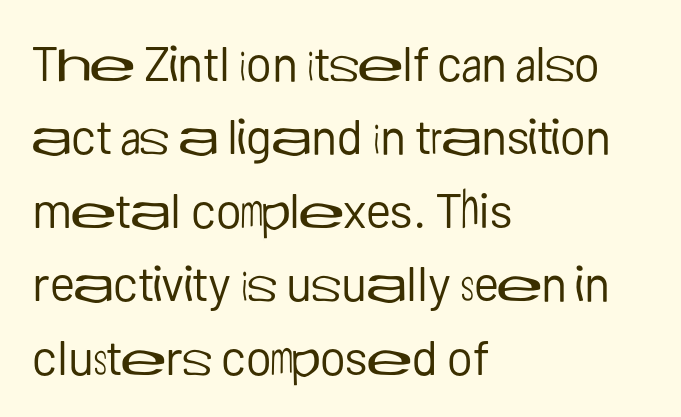
{"serif": "no", "italic": "no", "bold": "no", "weight": "regular", "width": "normal", "stroke_contrast": "low", "x_height": "medium", "monospaced": "no", "underline": "no", "align": "left", "line_spacing": "normal", "line_spacing_ratio": 1.5, "letter_spacing": "normal", "letter_spacing_em": 0.0, "glyph_px": 49}
